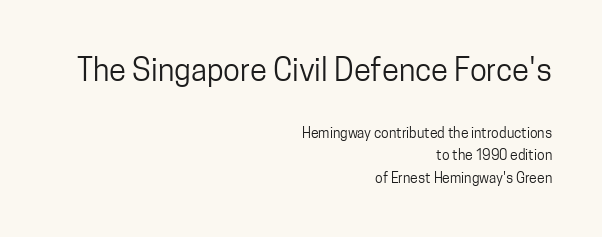
Q: Is the text bold? A: No.
Q: Is the text italic (slanted)? A: No, it is upright.
Q: Is the typeface a serif or a sans-serif typeface? A: Sans-serif.
Q: Is the text underlined? A: No.
Q: How is the paragraph aligned? A: Right-aligned.
Q: Is the spacing between letters normal or unusually wide? A: Normal.
Q: Is the spacing between lines tight, normal or loose? A: Normal.
Q: Which block of text is set in a larger size, the first (top) or the second (bottom)? A: The first (top) one.
Q: Width (condensed, normal, or wide)? A: Condensed.
Q: Stroke contrast? A: Low.
Q: x-height? A: Medium.
Q: Monospaced? A: No.
